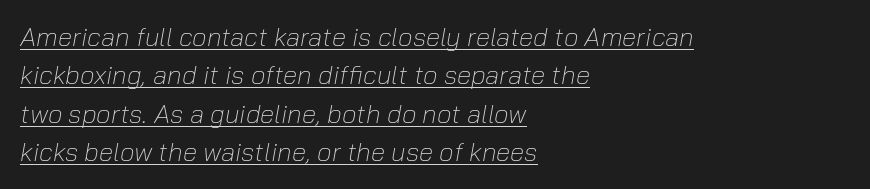
The image shows 26 px text type, italic (leaning right); set left-aligned, normal line spacing (1.48x), normal letter spacing, underlined.
